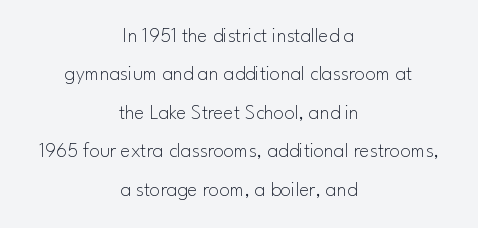
The image shows 21 px text type, upright; set centered, line spacing 1.83x, normal letter spacing, not underlined.
